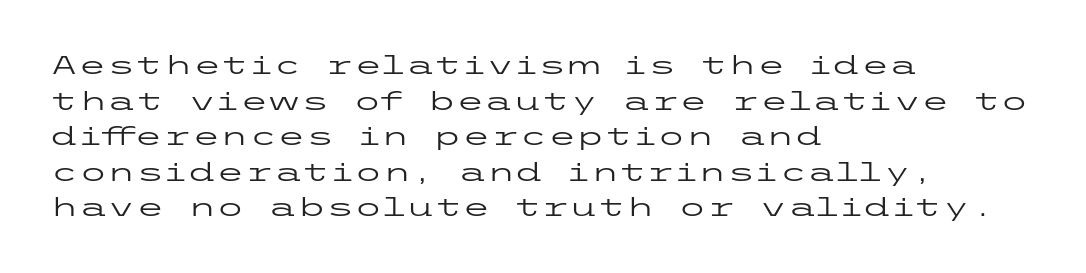
The image shows 26 px text type, upright; set left-aligned, normal line spacing (1.37x), normal letter spacing, not underlined.
